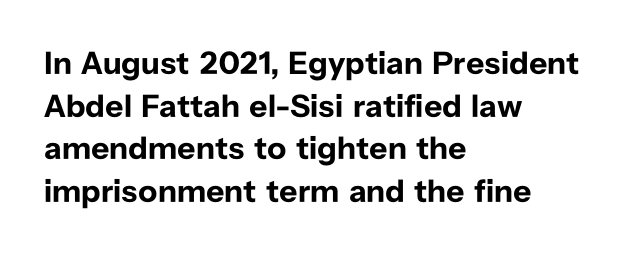
The image shows 32 px bold sans-serif type, upright; set left-aligned, normal line spacing (1.33x), normal letter spacing, not underlined; low stroke contrast and a medium x-height.
